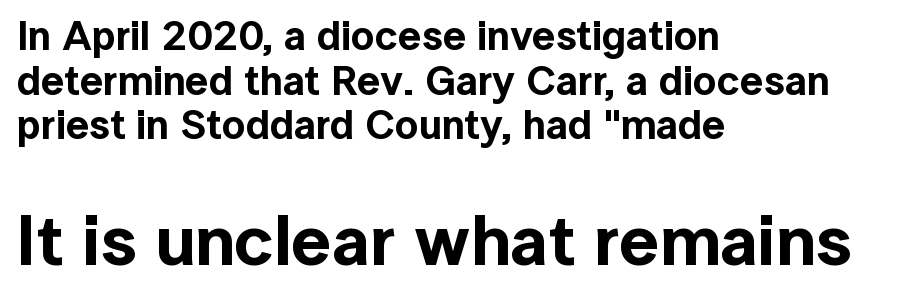
Q: Is the text italic (slanted)? A: No, it is upright.
Q: Is the typeface a serif or a sans-serif typeface? A: Sans-serif.
Q: Is the text underlined? A: No.
Q: How is the paragraph aligned? A: Left-aligned.
Q: Is the spacing between letters normal or unusually wide? A: Normal.
Q: Is the spacing between lines tight, normal or loose? A: Tight.
Q: Which block of text is set in a larger size, the first (top) or the second (bottom)? A: The second (bottom) one.
Q: Width (condensed, normal, or wide)? A: Normal.
Q: x-height? A: Medium.
Q: Monospaced? A: No.
